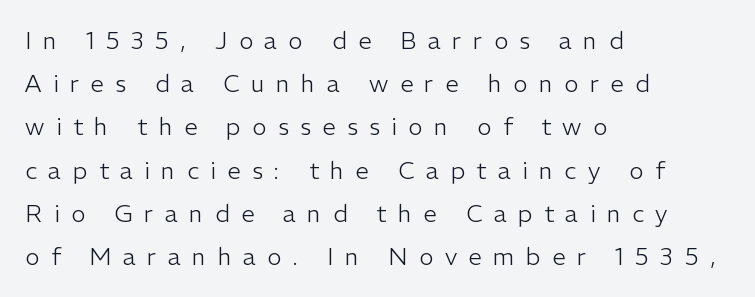
{"italic": "no", "bold": "no", "underline": "no", "align": "left", "line_spacing_ratio": 1.8, "letter_spacing": "wide", "letter_spacing_em": 0.48, "glyph_px": 24}
